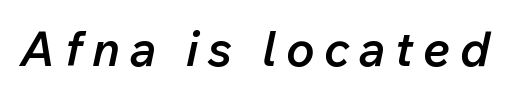
These lines carry some extra weight — a demibold, not a full bold. Tracking value appears strongly positive — letters spread wide. The rendering applies a slant to the glyphs. Proportional: the letters do not fall into vertical columns. Each row of text sits above clean, open space.
